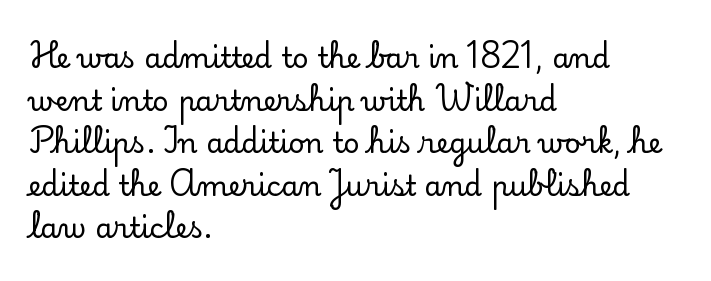
The image shows 28 px serif type, upright; set left-aligned, normal line spacing (1.52x), normal letter spacing, not underlined; low stroke contrast and a small x-height.
